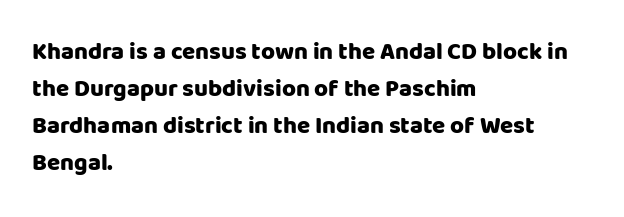
Q: Is the text bold? A: Yes.
Q: Is the text italic (slanted)? A: No, it is upright.
Q: Is the text underlined? A: No.
Q: How is the paragraph aligned? A: Left-aligned.
Q: Is the spacing between letters normal or unusually wide? A: Normal.
Q: Is the spacing between lines tight, normal or loose? A: Normal.
